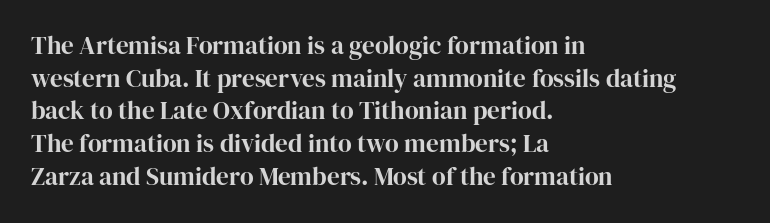
{"italic": "no", "underline": "no", "align": "left", "line_spacing": "normal", "line_spacing_ratio": 1.31, "letter_spacing": "normal", "letter_spacing_em": 0.0, "glyph_px": 25}
